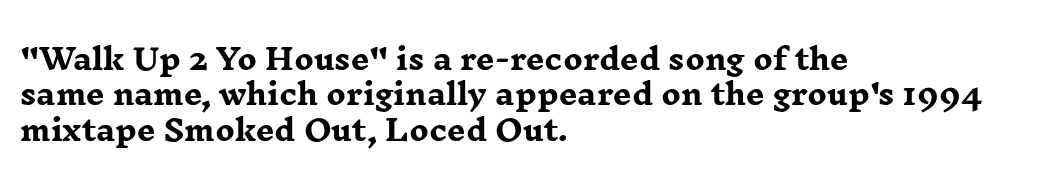
The image shows 29 px heavy, wide serif type, upright; set left-aligned, line spacing 1.22x, normal letter spacing, not underlined; low stroke contrast and a medium x-height.
